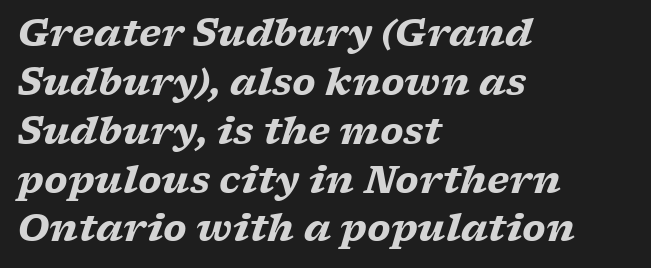
Q: Is the text bold? A: Yes.
Q: Is the text italic (slanted)? A: Yes, it leans right by about 17 degrees.
Q: Is the typeface a serif or a sans-serif typeface? A: Serif.
Q: Is the text underlined? A: No.
Q: How is the paragraph aligned? A: Left-aligned.
Q: Is the spacing between letters normal or unusually wide? A: Normal.
Q: Is the spacing between lines tight, normal or loose? A: Normal.
Q: Width (condensed, normal, or wide)? A: Wide.
Q: Stroke contrast? A: Low.
Q: x-height? A: Medium.
Q: Monospaced? A: No.
